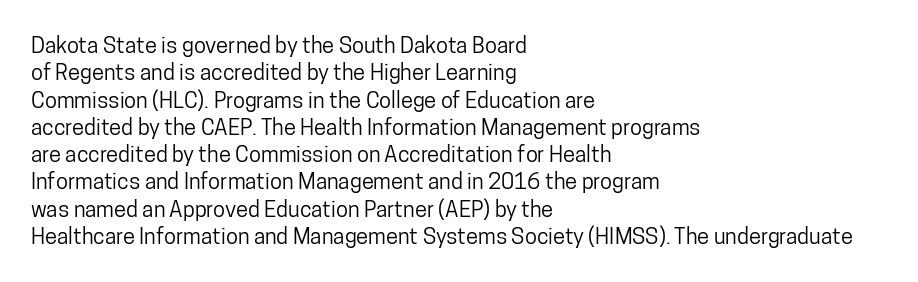
Q: Is the text italic (slanted)? A: No, it is upright.
Q: Is the text underlined? A: No.
Q: How is the paragraph aligned? A: Left-aligned.
Q: Is the spacing between letters normal or unusually wide? A: Normal.
